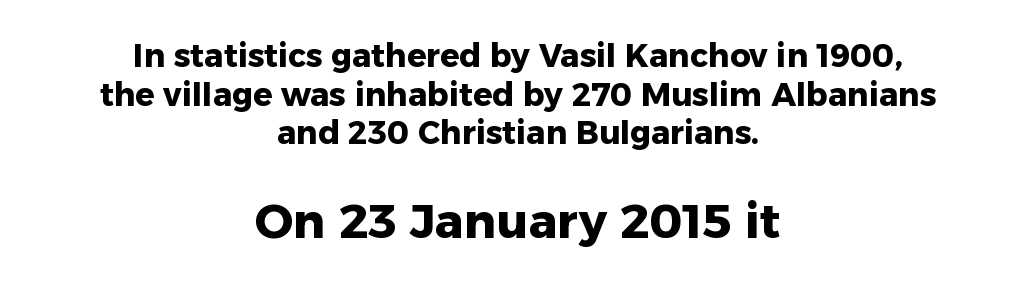
{"serif": "no", "italic": "no", "bold": "yes", "weight": "heavy", "width": "normal", "stroke_contrast": "low", "x_height": "medium", "monospaced": "no", "underline": "no", "align": "center", "line_spacing_ratio": 1.21, "letter_spacing": "normal", "letter_spacing_em": 0.0, "larger_block": "second", "size_ratio": 1.5, "glyph_px": 48}
